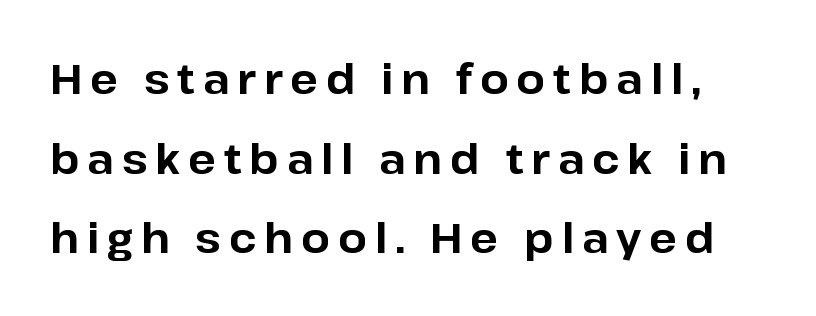
Q: Is the text bold? A: Yes.
Q: Is the text italic (slanted)? A: No, it is upright.
Q: Is the typeface a serif or a sans-serif typeface? A: Sans-serif.
Q: Is the text underlined? A: No.
Q: Is the spacing between lines tight, normal or loose? A: Loose.
Q: Width (condensed, normal, or wide)? A: Normal.
Q: Stroke contrast? A: Low.
Q: x-height? A: Medium.
Q: Monospaced? A: No.
